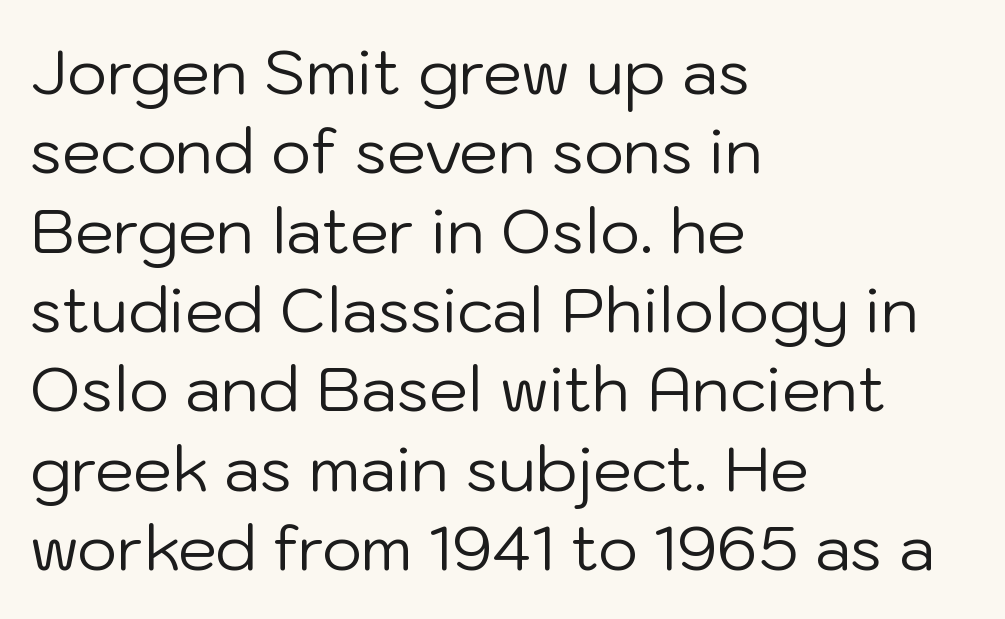
Descenders are the only things crossing below the line. Interline gaps are of average width in this sample. Horizontal alignment here is leftward, the default for most running prose. A typesetter would mark this as roman, not italic.
